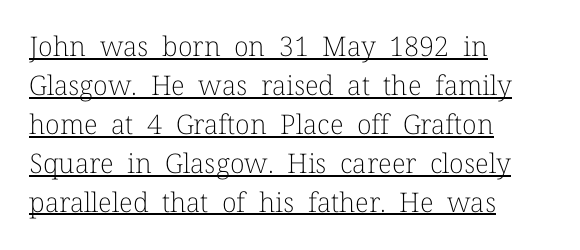
The image shows 27 px text type, upright; set left-aligned, normal line spacing (1.44x), normal letter spacing, underlined.
